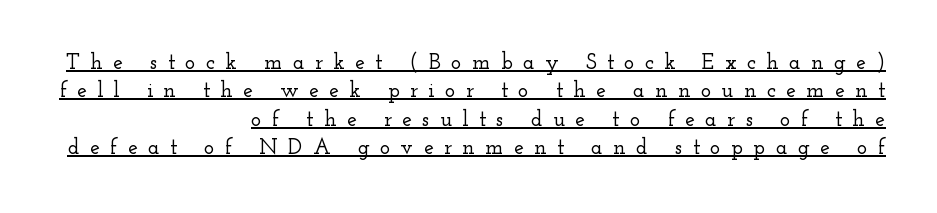
The image shows 22 px text type, upright; set right-aligned, normal line spacing (1.29x), unusually wide letter spacing (+0.47 em), underlined.
